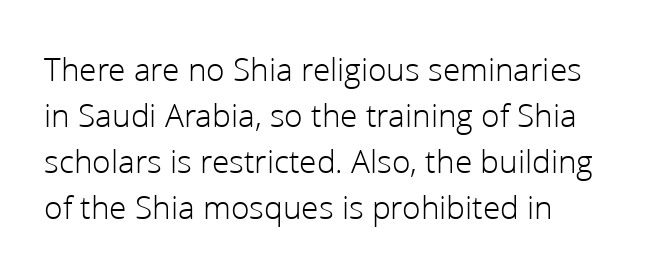
Q: Is the text bold? A: No.
Q: Is the text italic (slanted)? A: No, it is upright.
Q: Is the typeface a serif or a sans-serif typeface? A: Sans-serif.
Q: Is the text underlined? A: No.
Q: How is the paragraph aligned? A: Left-aligned.
Q: Is the spacing between letters normal or unusually wide? A: Normal.
Q: Is the spacing between lines tight, normal or loose? A: Normal.
Q: Width (condensed, normal, or wide)? A: Normal.
Q: Stroke contrast? A: Low.
Q: x-height? A: Medium.
Q: Monospaced? A: No.
